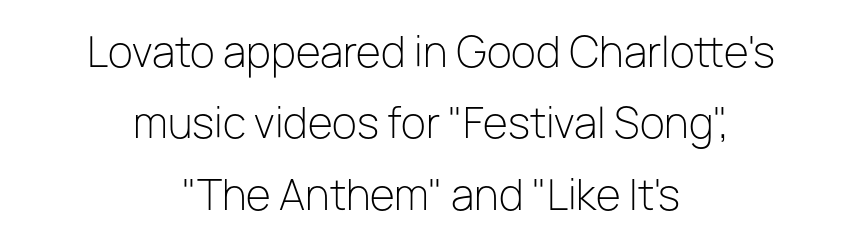
Q: Is the text bold? A: No.
Q: Is the text italic (slanted)? A: No, it is upright.
Q: Is the typeface a serif or a sans-serif typeface? A: Sans-serif.
Q: Is the text underlined? A: No.
Q: How is the paragraph aligned? A: Centered.
Q: Is the spacing between letters normal or unusually wide? A: Normal.
Q: Width (condensed, normal, or wide)? A: Normal.
Q: Stroke contrast? A: Low.
Q: x-height? A: Medium.
Q: Monospaced? A: No.
